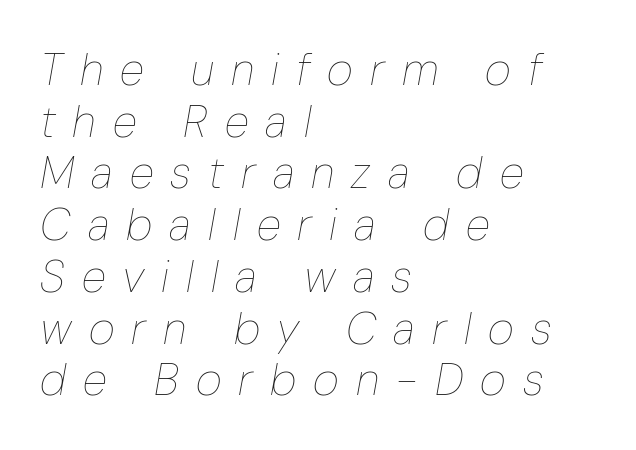
The image shows 45 px thin, condensed type, italic (leaning right); set left-aligned, tight line spacing (1.15x), unusually wide letter spacing (+0.38 em), not underlined; low stroke contrast and a medium x-height.
